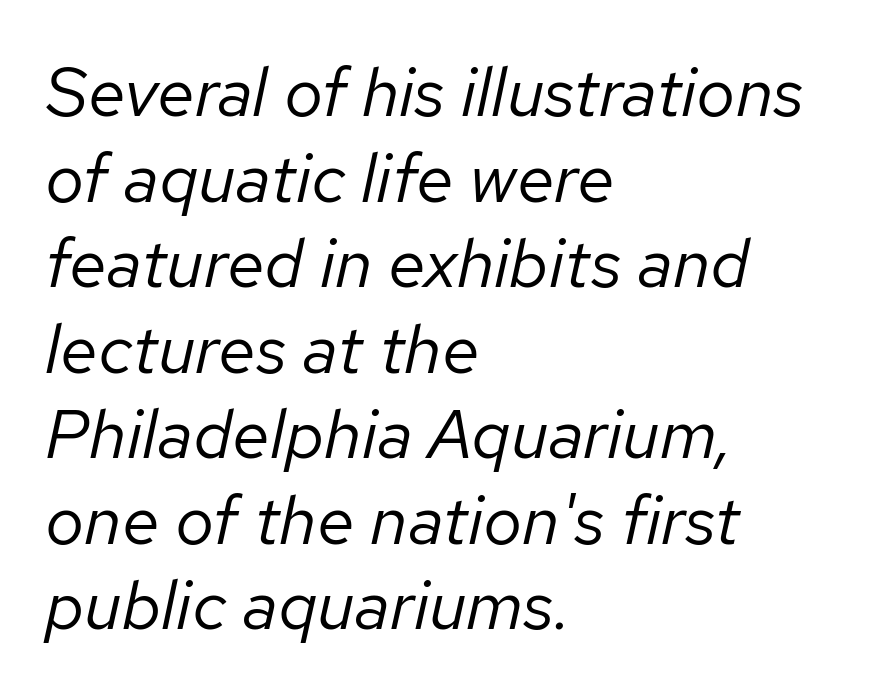
Q: Is the text bold? A: No.
Q: Is the text italic (slanted)? A: Yes, it leans right by about 12 degrees.
Q: Is the text underlined? A: No.
Q: How is the paragraph aligned? A: Left-aligned.
Q: Is the spacing between letters normal or unusually wide? A: Normal.
Q: Width (condensed, normal, or wide)? A: Normal.
Q: Stroke contrast? A: Low.
Q: x-height? A: Medium.
Q: Monospaced? A: No.
